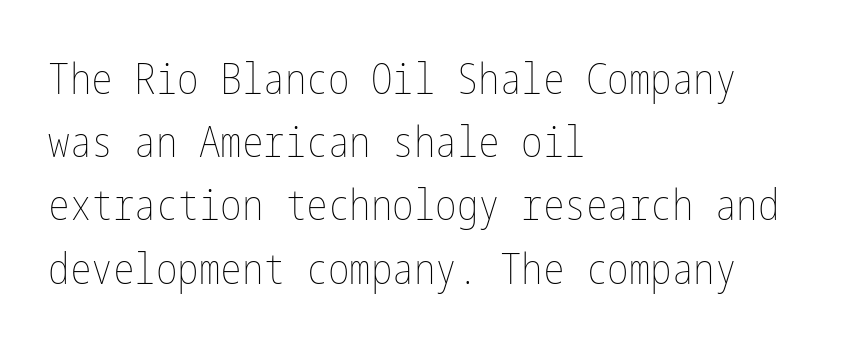
{"italic": "no", "bold": "no", "weight": "thin", "width": "condensed", "stroke_contrast": "low", "x_height": "medium", "underline": "no", "align": "left", "line_spacing": "normal", "line_spacing_ratio": 1.47, "letter_spacing": "normal", "letter_spacing_em": 0.0, "glyph_px": 43}
